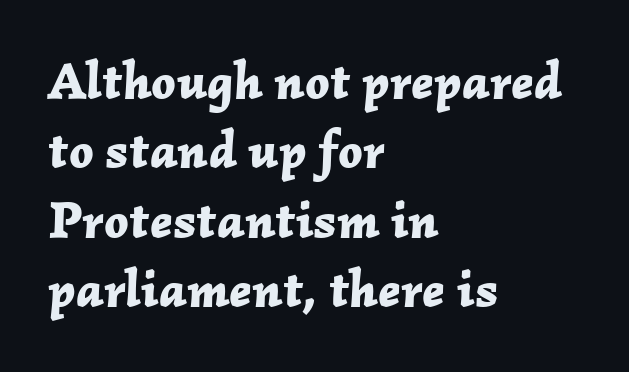
Note the varied advance widths — an 'i' is clearly narrower than an 'm'. When letters slant like this, we call the style italic. The paragraph shown leans on its left margin. Students, note that the glyphs here touch the page at normal intervals. A normal amount of white space separates one row of letters from the next. Descender tails drop into unmarked territory.
